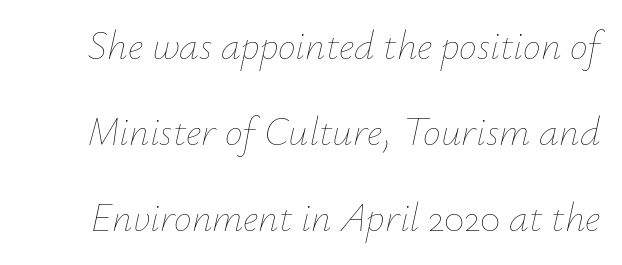
The image shows 40 px thin type, italic (leaning right); set loose line spacing (2.15x), normal letter spacing, not underlined; low stroke contrast and a small x-height.
